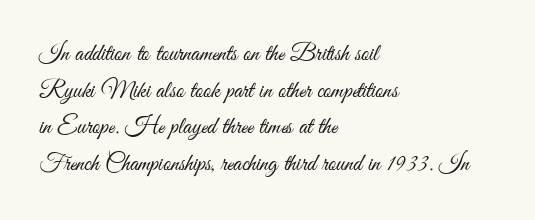
Q: Is the text bold? A: No.
Q: Is the text italic (slanted)? A: Yes.
Q: Is the text underlined? A: No.
Q: How is the paragraph aligned? A: Left-aligned.
Q: Is the spacing between letters normal or unusually wide? A: Normal.
Q: Is the spacing between lines tight, normal or loose? A: Normal.
